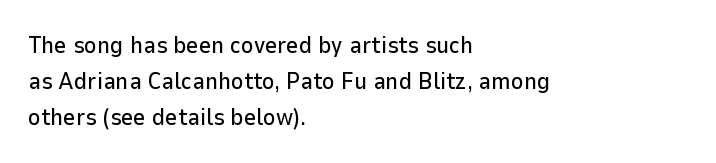
Leading: standard. Ascenders rise straight up at ninety degrees. Nobody drew a line under any word here. Here the glyphs are tracked normally, forming tight word shapes. All the whitespace from short lines collects on the right.
